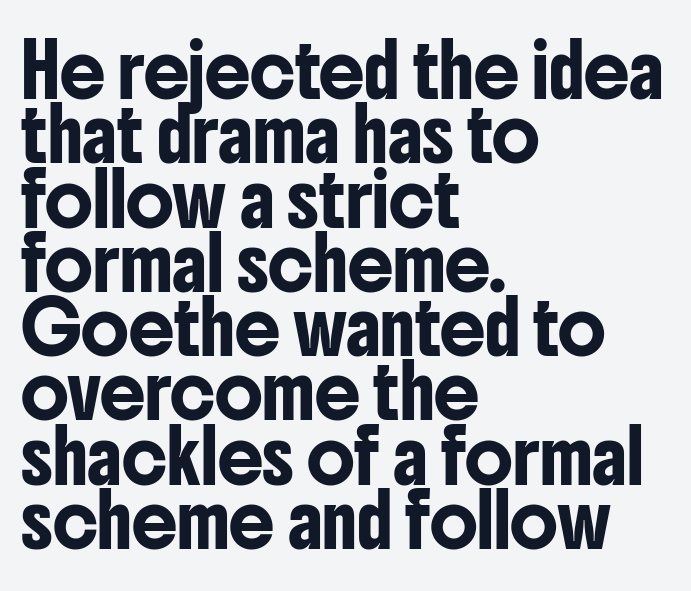
The image shows 51 px condensed sans-serif type, upright; set left-aligned, normal line spacing (1.26x), normal letter spacing, not underlined; low stroke contrast and a medium x-height.
